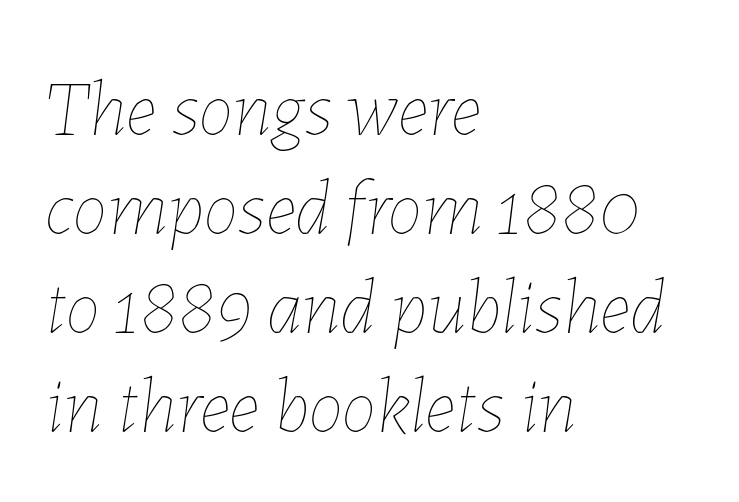
Q: Is the text bold? A: No.
Q: Is the text italic (slanted)? A: Yes, it leans right by about 7 degrees.
Q: Is the text underlined? A: No.
Q: How is the paragraph aligned? A: Left-aligned.
Q: Is the spacing between letters normal or unusually wide? A: Normal.
Q: Is the spacing between lines tight, normal or loose? A: Normal.
Q: Width (condensed, normal, or wide)? A: Normal.
Q: Stroke contrast? A: Low.
Q: x-height? A: Medium.
Q: Monospaced? A: No.
